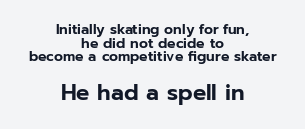
Q: Is the text italic (slanted)? A: No, it is upright.
Q: Is the text underlined? A: No.
Q: How is the paragraph aligned? A: Centered.
Q: Is the spacing between letters normal or unusually wide? A: Normal.
Q: Is the spacing between lines tight, normal or loose? A: Tight.
Q: Which block of text is set in a larger size, the first (top) or the second (bottom)? A: The second (bottom) one.
